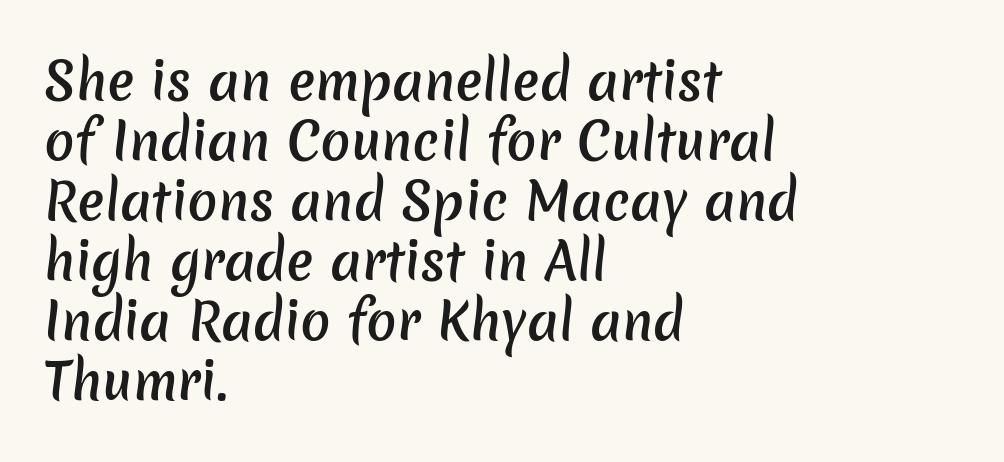
{"serif": "no", "bold": "semi", "weight": "semibold", "width": "normal", "stroke_contrast": "low", "x_height": "medium", "monospaced": "no", "underline": "no", "align": "left", "line_spacing_ratio": 1.2, "letter_spacing": "normal", "letter_spacing_em": 0.0, "glyph_px": 50}
